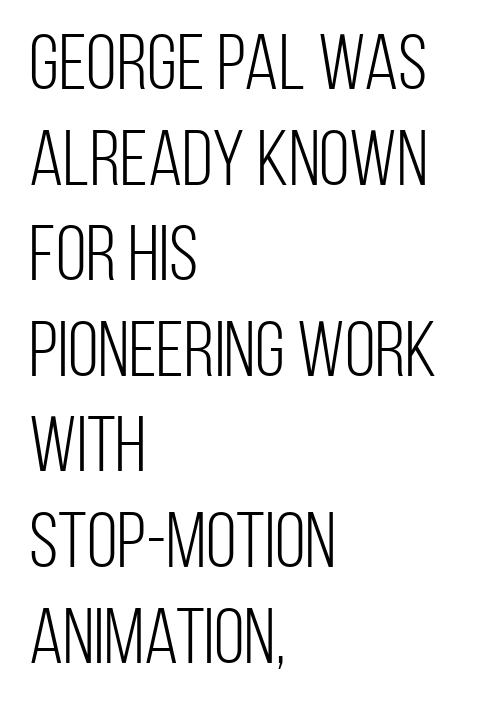
The image shows 79 px light, condensed sans-serif type, upright; set left-aligned, line spacing 1.21x, normal letter spacing, not underlined; low stroke contrast and a large x-height.
